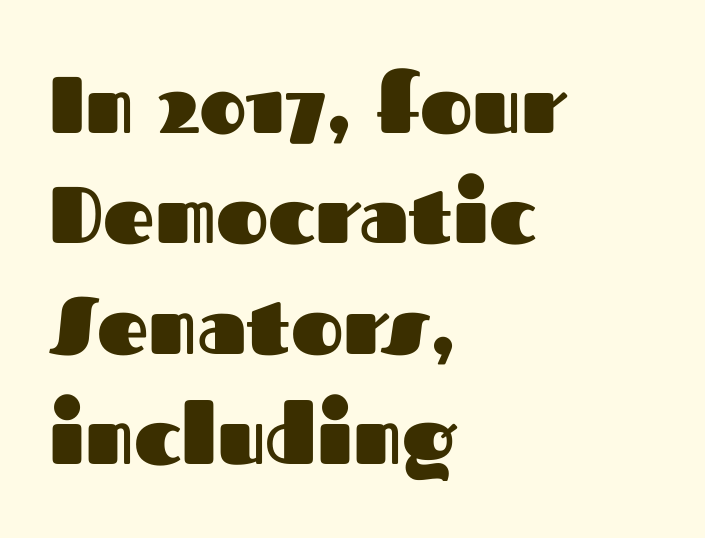
Q: Is the text bold? A: Yes.
Q: Is the text italic (slanted)? A: No, it is upright.
Q: Is the typeface a serif or a sans-serif typeface? A: Sans-serif.
Q: Is the text underlined? A: No.
Q: How is the paragraph aligned? A: Left-aligned.
Q: Is the spacing between letters normal or unusually wide? A: Normal.
Q: Is the spacing between lines tight, normal or loose? A: Normal.
Q: Width (condensed, normal, or wide)? A: Normal.
Q: Stroke contrast? A: Medium.
Q: x-height? A: Medium.
Q: Monospaced? A: No.
